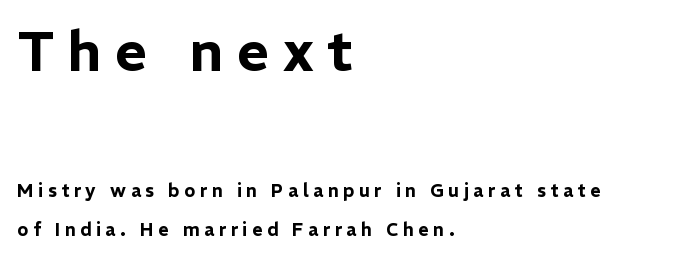
Q: Is the text italic (slanted)? A: No, it is upright.
Q: Is the typeface a serif or a sans-serif typeface? A: Sans-serif.
Q: Is the text underlined? A: No.
Q: How is the paragraph aligned? A: Left-aligned.
Q: Is the spacing between letters normal or unusually wide? A: Unusually wide.
Q: Is the spacing between lines tight, normal or loose? A: Loose.
Q: Which block of text is set in a larger size, the first (top) or the second (bottom)? A: The first (top) one.
Q: Width (condensed, normal, or wide)? A: Normal.
Q: Stroke contrast? A: Low.
Q: x-height? A: Medium.
Q: Monospaced? A: No.
